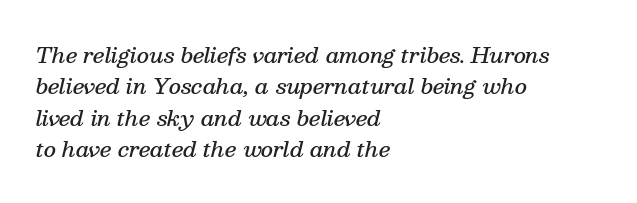
Q: Is the text bold? A: Semi-bold.
Q: Is the text italic (slanted)? A: Yes, it leans right by about 13 degrees.
Q: Is the text underlined? A: No.
Q: How is the paragraph aligned? A: Left-aligned.
Q: Is the spacing between letters normal or unusually wide? A: Normal.
Q: Is the spacing between lines tight, normal or loose? A: Normal.
